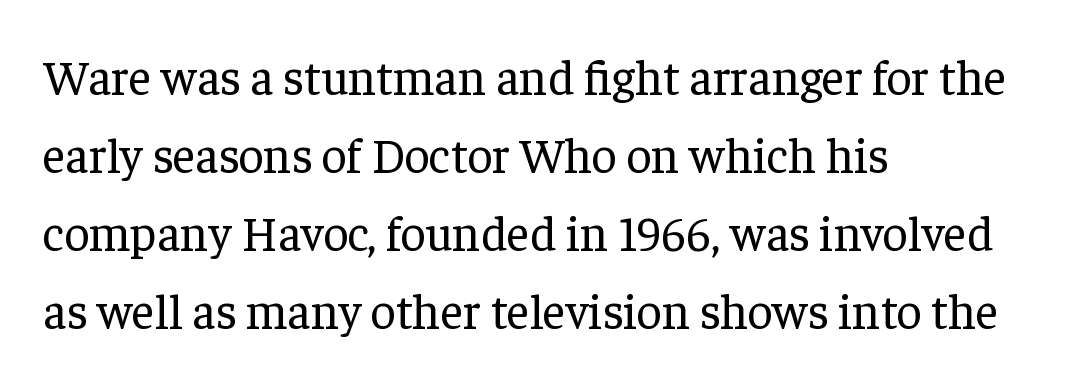
Each row of text sits above clean, open space. The specimen reads as upright at a glance. Little horizontal feet cap the strokes, marking this as serif type. Does extra space separate the letters? No, they use regular spacing. Proportional: the letters do not fall into vertical columns.
